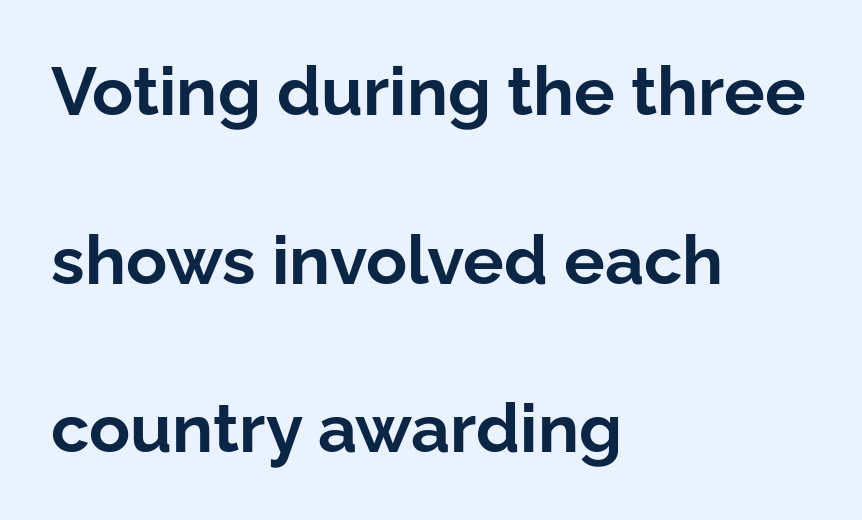
How are the letters spaced? Ordinarily, with no added tracking. Typeset ragged right — the left edge is the straight one. Chunky letters — that's bold for sure. The letters stand upright; this is a roman face. Looks like regular typesetting: each glyph gets only the width it needs.
